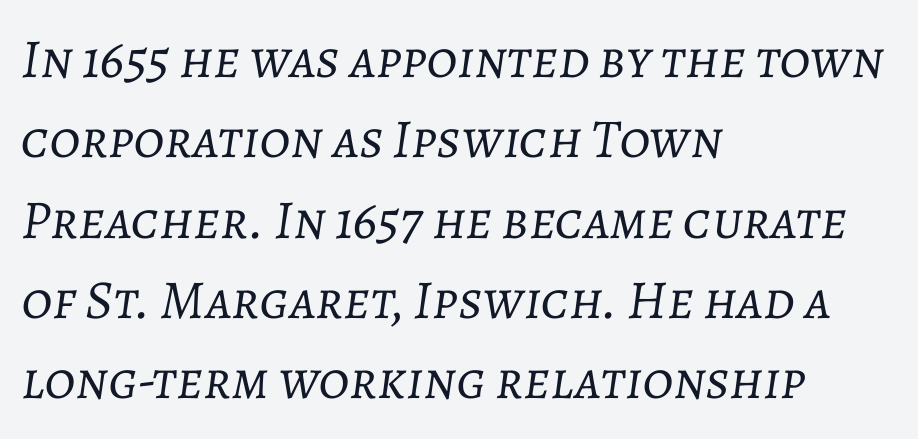
The image shows 55 px light type, italic (leaning right); set left-aligned, normal line spacing (1.46x), normal letter spacing, not underlined; low stroke contrast and a medium x-height.
